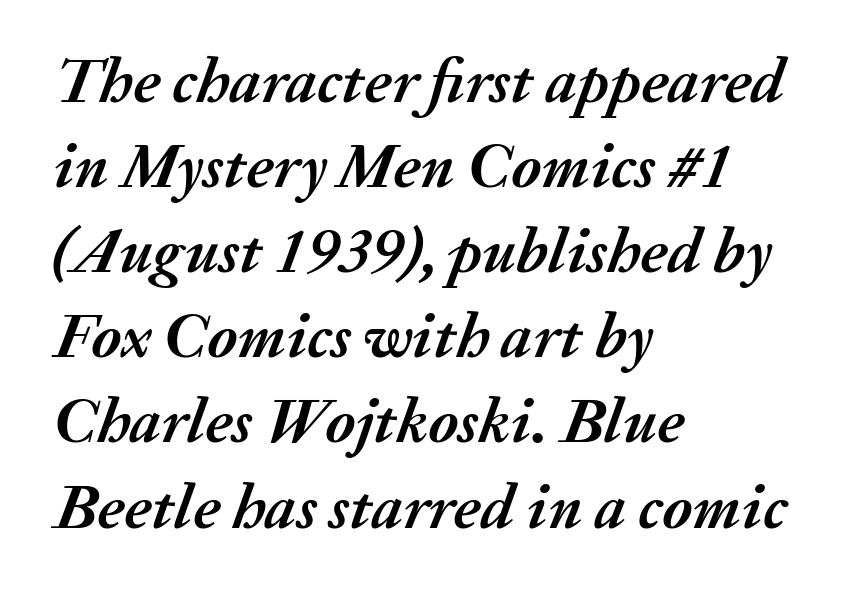
{"italic": "yes", "lean": "right", "slant_degrees": 20, "bold": "yes", "weight": "semibold", "width": "normal", "stroke_contrast": "medium", "x_height": "medium", "monospaced": "no", "underline": "no", "align": "left", "line_spacing": "normal", "line_spacing_ratio": 1.33, "letter_spacing": "normal", "letter_spacing_em": 0.0, "glyph_px": 64}
